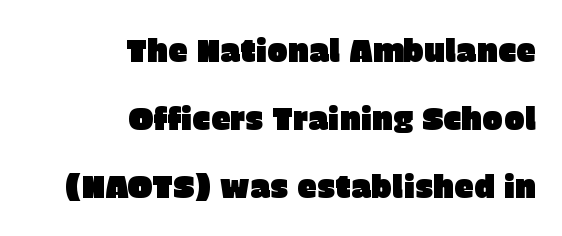
The image shows 31 px sans-serif type, upright; set right-aligned, loose line spacing (2.2x), normal letter spacing, not underlined; low stroke contrast and a large x-height.
